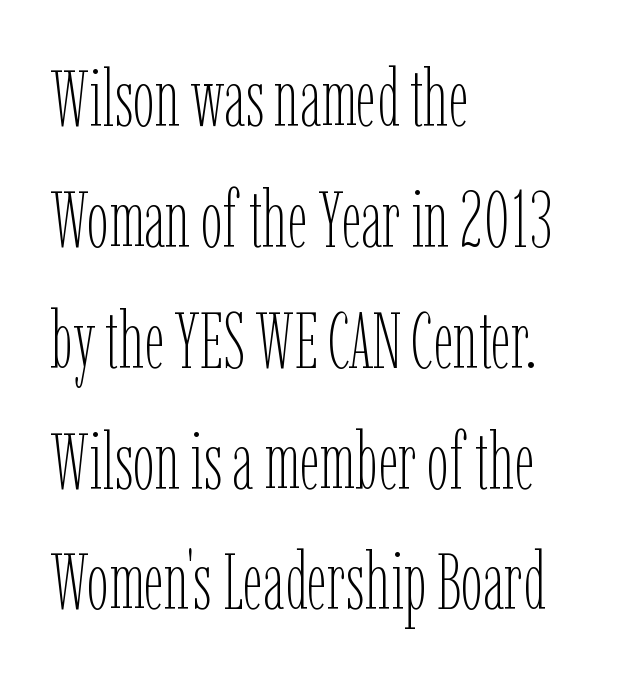
Q: Is the text bold? A: No.
Q: Is the text italic (slanted)? A: No, it is upright.
Q: Is the text underlined? A: No.
Q: How is the paragraph aligned? A: Left-aligned.
Q: Is the spacing between letters normal or unusually wide? A: Normal.
Q: Is the spacing between lines tight, normal or loose? A: Normal.
Q: Width (condensed, normal, or wide)? A: Condensed.
Q: Stroke contrast? A: Low.
Q: x-height? A: Medium.
Q: Monospaced? A: No.
